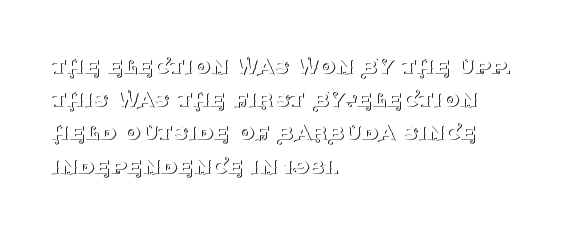
The image shows 27 px text type, upright; set left-aligned, line spacing 1.23x, normal letter spacing, not underlined.
